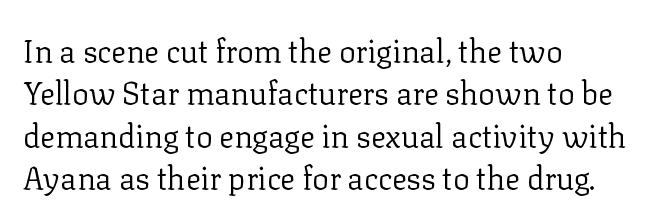
{"serif": "yes", "italic": "no", "bold": "no", "weight": "regular", "width": "normal", "stroke_contrast": "low", "x_height": "medium", "monospaced": "no", "underline": "no", "align": "left", "line_spacing": "normal", "line_spacing_ratio": 1.37, "letter_spacing": "normal", "letter_spacing_em": 0.0, "glyph_px": 31}
